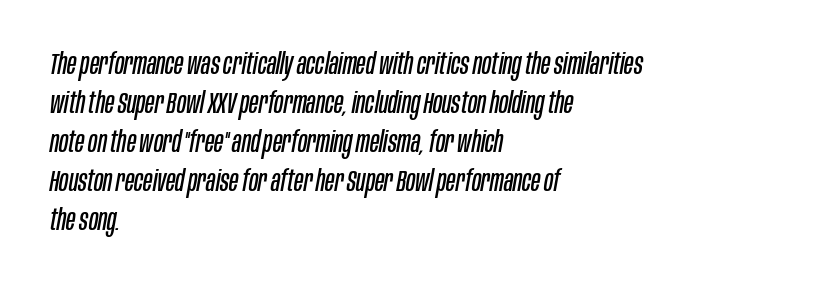
Q: Is the text bold? A: No.
Q: Is the text italic (slanted)? A: Yes, it leans right by about 10 degrees.
Q: Is the text underlined? A: No.
Q: How is the paragraph aligned? A: Left-aligned.
Q: Is the spacing between letters normal or unusually wide? A: Normal.
Q: Is the spacing between lines tight, normal or loose? A: Normal.
Q: Width (condensed, normal, or wide)? A: Condensed.
Q: Stroke contrast? A: Low.
Q: x-height? A: Large.
Q: Monospaced? A: No.
